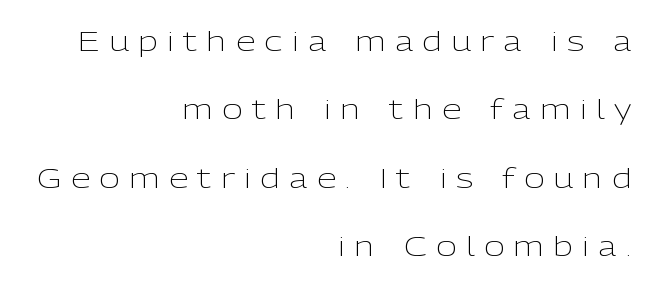
{"serif": "no", "italic": "no", "bold": "no", "weight": "light", "width": "normal", "stroke_contrast": "low", "x_height": "medium", "monospaced": "no", "underline": "no", "align": "right", "line_spacing": "loose", "line_spacing_ratio": 2.44, "letter_spacing": "wide", "letter_spacing_em": 0.34, "glyph_px": 28}
